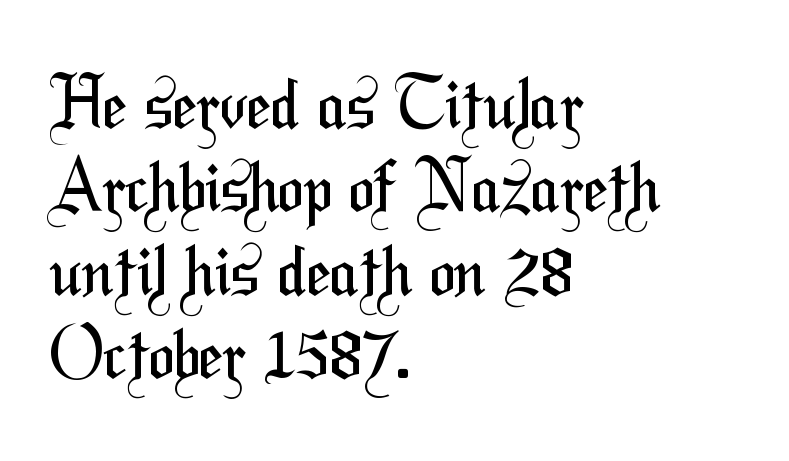
{"serif": "no", "bold": "no", "weight": "regular", "width": "condensed", "stroke_contrast": "medium", "x_height": "medium", "monospaced": "no", "underline": "no", "align": "left", "line_spacing_ratio": 1.21, "letter_spacing": "normal", "letter_spacing_em": 0.0, "glyph_px": 69}
